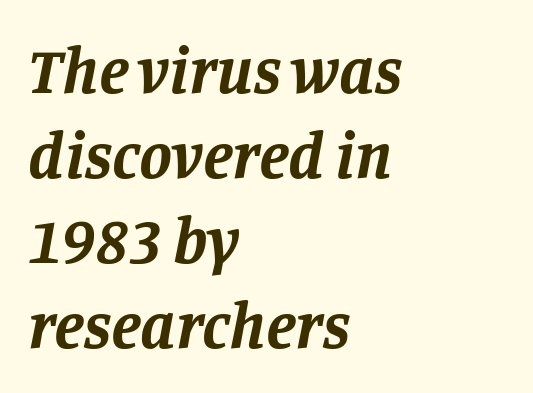
{"serif": "yes", "italic": "yes", "lean": "right", "slant_degrees": 11, "bold": "yes", "weight": "bold", "width": "normal", "stroke_contrast": "low", "x_height": "large", "monospaced": "no", "underline": "no", "align": "left", "line_spacing": "normal", "line_spacing_ratio": 1.29, "letter_spacing": "normal", "letter_spacing_em": 0.0, "glyph_px": 66}
